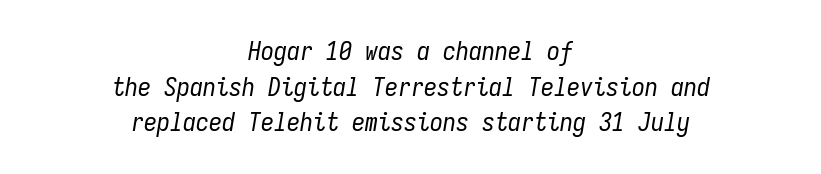
The string is rendered with underlining switched off. Casual observation: everything's sitting right in the middle. Slant detected: the letters are inclined. Reading down the column, the eye jumps a familiar distance to each next line. Stems here are at most as thick as an everyday book face.
